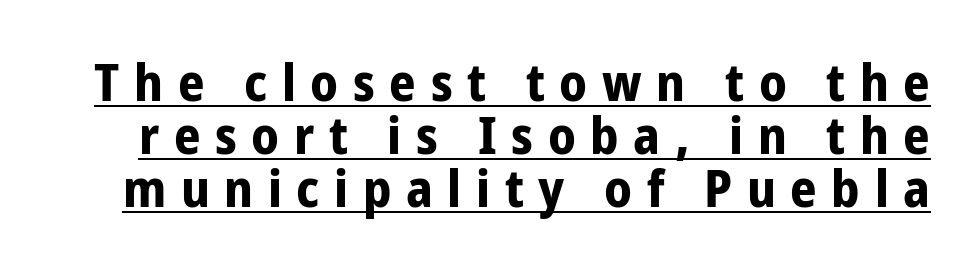
Q: Is the text bold? A: Yes.
Q: Is the text italic (slanted)? A: No, it is upright.
Q: Is the typeface a serif or a sans-serif typeface? A: Sans-serif.
Q: Is the text underlined? A: Yes.
Q: Is the spacing between letters normal or unusually wide? A: Unusually wide.
Q: Is the spacing between lines tight, normal or loose? A: Tight.
Q: Width (condensed, normal, or wide)? A: Condensed.
Q: Stroke contrast? A: Low.
Q: x-height? A: Medium.
Q: Monospaced? A: No.
